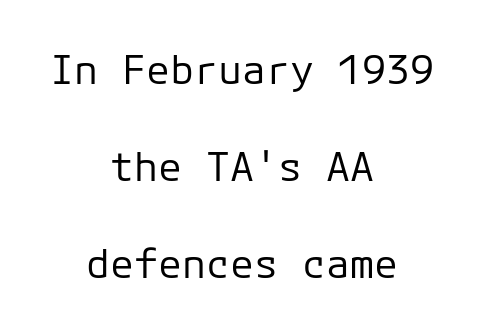
Q: Is the text bold? A: No.
Q: Is the text italic (slanted)? A: No, it is upright.
Q: Is the typeface a serif or a sans-serif typeface? A: Sans-serif.
Q: Is the text underlined? A: No.
Q: How is the paragraph aligned? A: Centered.
Q: Is the spacing between letters normal or unusually wide? A: Normal.
Q: Is the spacing between lines tight, normal or loose? A: Loose.
Q: Width (condensed, normal, or wide)? A: Normal.
Q: Stroke contrast? A: Low.
Q: x-height? A: Medium.
